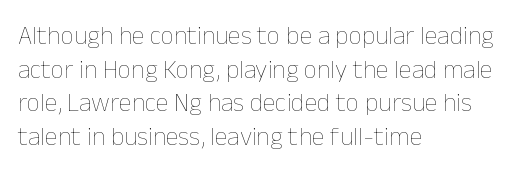
The image shows 26 px text type, upright; set left-aligned, normal line spacing (1.29x), normal letter spacing, not underlined.
